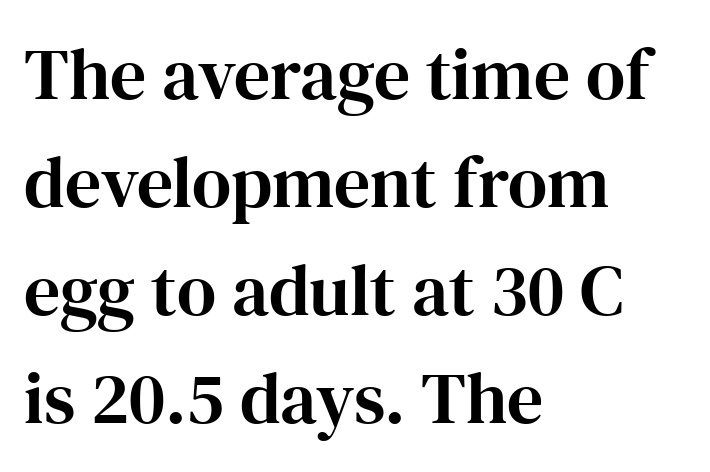
{"serif": "yes", "italic": "no", "width": "normal", "stroke_contrast": "high", "x_height": "medium", "monospaced": "no", "underline": "no", "align": "left", "line_spacing": "normal", "line_spacing_ratio": 1.5, "letter_spacing": "normal", "letter_spacing_em": 0.0, "glyph_px": 72}
